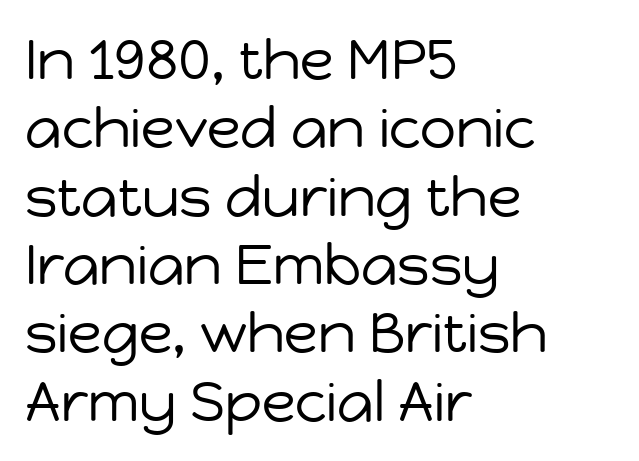
Q: Is the text bold? A: No.
Q: Is the text italic (slanted)? A: No, it is upright.
Q: Is the typeface a serif or a sans-serif typeface? A: Sans-serif.
Q: Is the text underlined? A: No.
Q: How is the paragraph aligned? A: Left-aligned.
Q: Is the spacing between letters normal or unusually wide? A: Normal.
Q: Width (condensed, normal, or wide)? A: Normal.
Q: Stroke contrast? A: Low.
Q: x-height? A: Medium.
Q: Monospaced? A: No.
